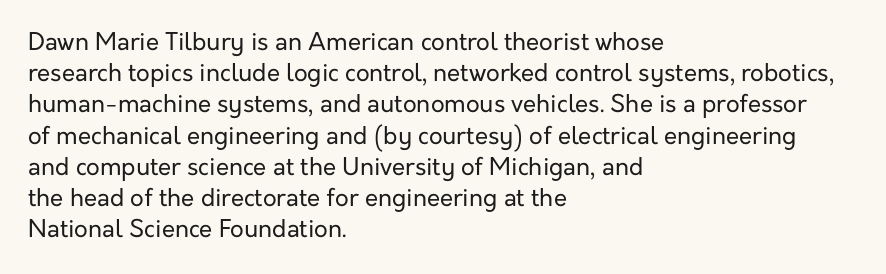
{"italic": "no", "bold": "no", "underline": "no", "align": "left", "line_spacing": "normal", "line_spacing_ratio": 1.3, "letter_spacing": "normal", "letter_spacing_em": 0.0, "glyph_px": 24}
